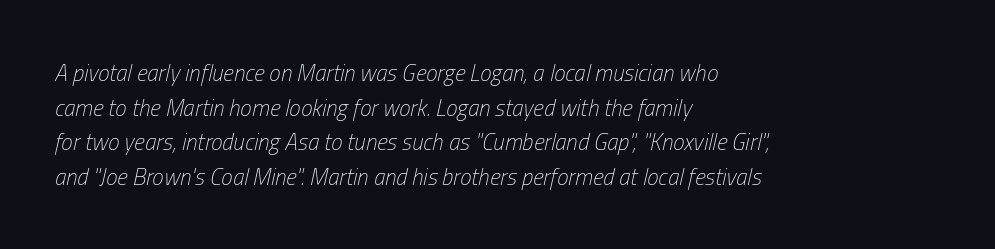
The image shows 23 px text type, italic (leaning right); set left-aligned, normal line spacing (1.51x), normal letter spacing, not underlined.
